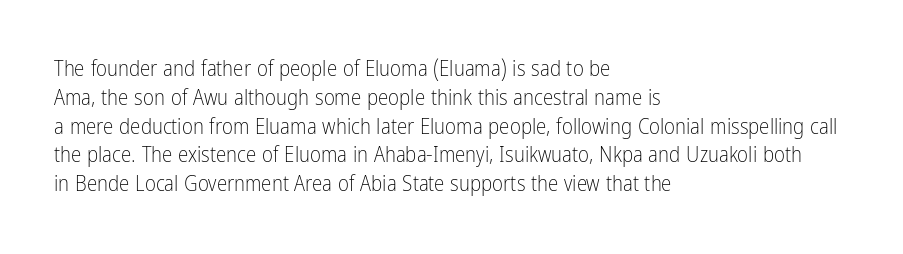
{"italic": "no", "bold": "no", "underline": "no", "align": "left", "line_spacing": "normal", "line_spacing_ratio": 1.37, "letter_spacing": "normal", "letter_spacing_em": 0.0, "glyph_px": 21}
